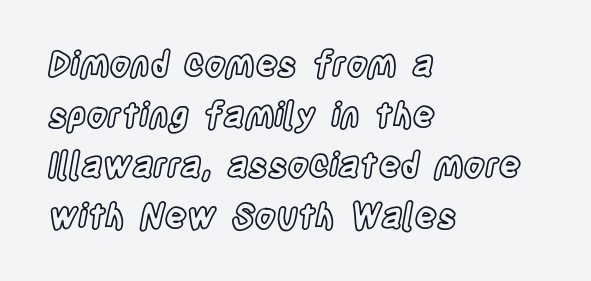
The image shows 34 px condensed type; set left-aligned, normal line spacing (1.49x), normal letter spacing, not underlined; a large x-height.
